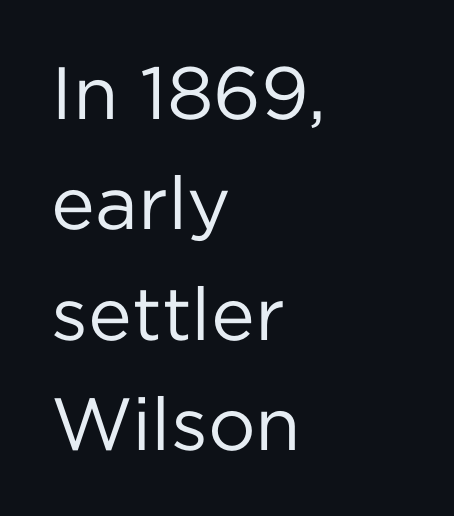
The image shows 74 px regular-weight sans-serif type, upright; set left-aligned, normal line spacing (1.49x), normal letter spacing, not underlined; low stroke contrast and a medium x-height.
